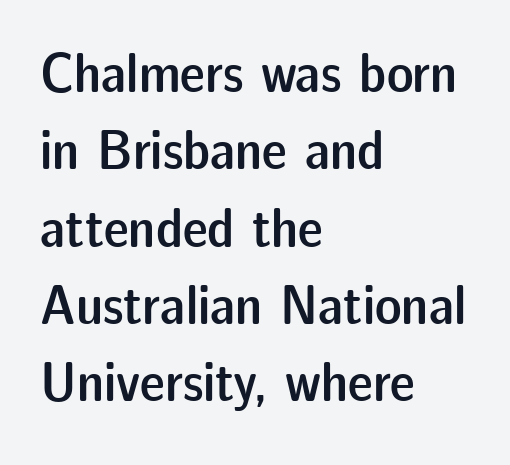
Strokes here are thickened, but only to semibold level. Each letter's strokes conclude bluntly, with no projecting serifs. Is this a fixed-width face? No — the glyphs have proportional, varying widths. The rendering keeps characters at their native spacing. Rule under the text: the space is simply empty. Regarding leading, the lines here are spaced in the standard way.
